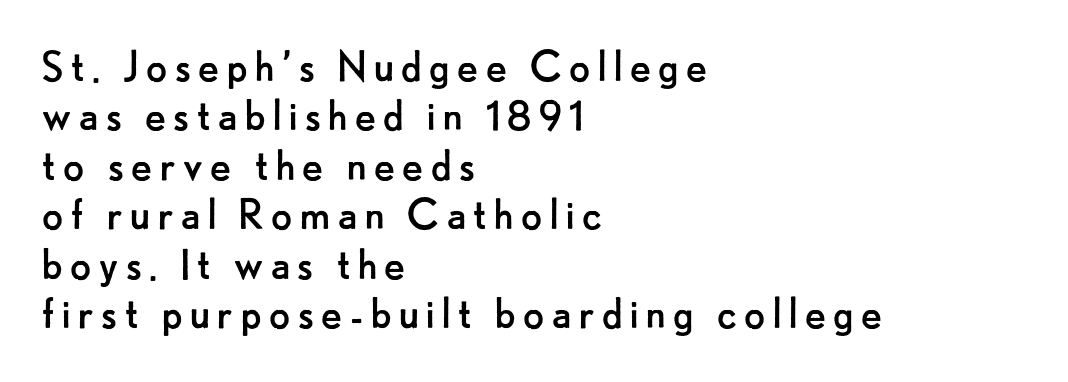
{"serif": "no", "italic": "no", "bold": "no", "weight": "regular", "width": "normal", "stroke_contrast": "low", "x_height": "small", "monospaced": "no", "underline": "no", "align": "left", "line_spacing": "tight", "line_spacing_ratio": 0.97, "glyph_px": 51}
